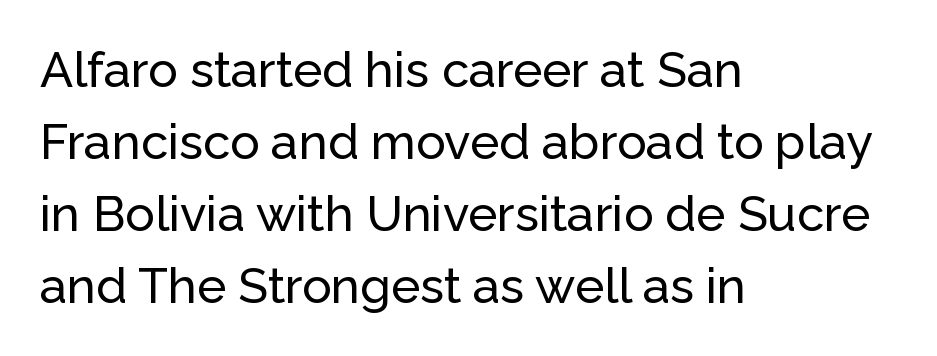
Q: Is the text italic (slanted)? A: No, it is upright.
Q: Is the typeface a serif or a sans-serif typeface? A: Sans-serif.
Q: Is the text underlined? A: No.
Q: How is the paragraph aligned? A: Left-aligned.
Q: Is the spacing between letters normal or unusually wide? A: Normal.
Q: Is the spacing between lines tight, normal or loose? A: Normal.
Q: Width (condensed, normal, or wide)? A: Normal.
Q: Stroke contrast? A: Low.
Q: x-height? A: Medium.
Q: Monospaced? A: No.
